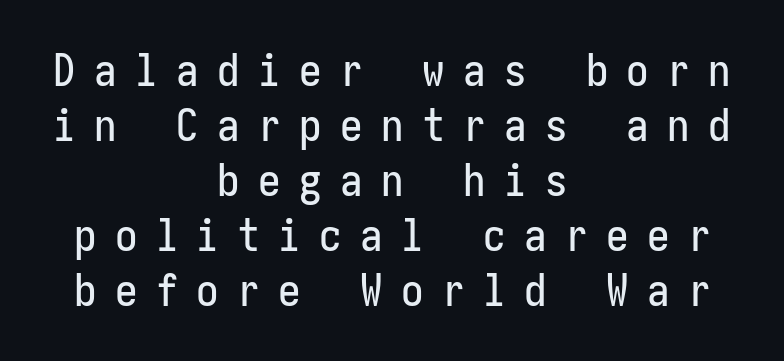
The image shows 45 px condensed sans-serif type, upright; set centered, line spacing 1.22x, unusually wide letter spacing (+0.41 em), not underlined; low stroke contrast and a medium x-height.
